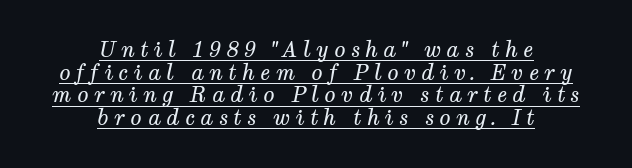
{"italic": "yes", "lean": "right", "slant_degrees": 12, "bold": "no", "underline": "yes", "align": "center", "line_spacing": "tight", "line_spacing_ratio": 1.08, "letter_spacing": "wide", "letter_spacing_em": 0.25, "glyph_px": 21}
